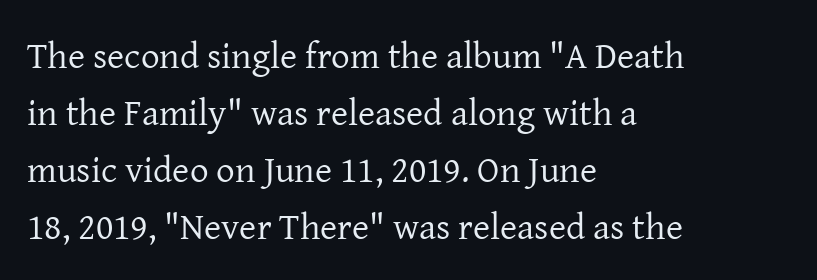
The image shows 37 px regular-weight serif type, upright; set left-aligned, normal line spacing (1.54x), normal letter spacing, not underlined; low stroke contrast and a medium x-height.
